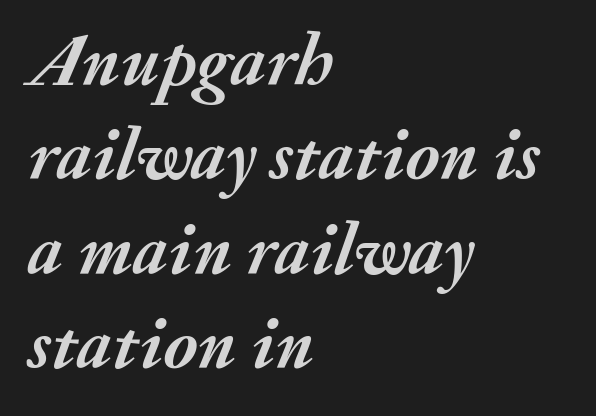
The image shows 75 px semibold type, italic (leaning right); set left-aligned, normal line spacing (1.26x), normal letter spacing, not underlined; medium stroke contrast and a small x-height.
